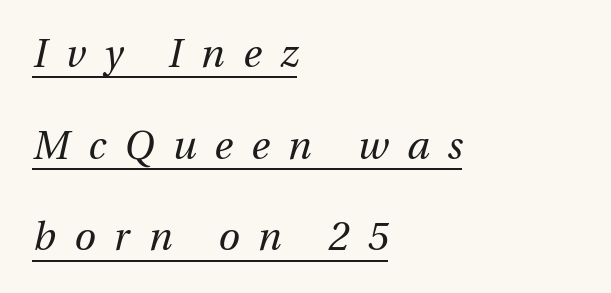
The image shows 39 px regular-weight type, italic (leaning right); set left-aligned, loose line spacing (2.35x), unusually wide letter spacing (+0.48 em), underlined; medium stroke contrast and a medium x-height.
